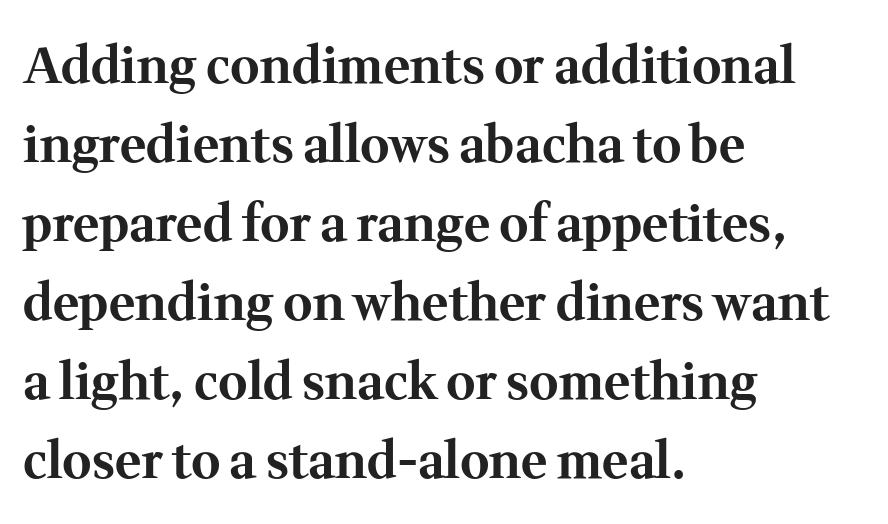
Q: Is the text bold? A: Yes.
Q: Is the text italic (slanted)? A: No, it is upright.
Q: Is the typeface a serif or a sans-serif typeface? A: Serif.
Q: Is the text underlined? A: No.
Q: How is the paragraph aligned? A: Left-aligned.
Q: Is the spacing between letters normal or unusually wide? A: Normal.
Q: Is the spacing between lines tight, normal or loose? A: Normal.
Q: Width (condensed, normal, or wide)? A: Normal.
Q: Stroke contrast? A: Medium.
Q: x-height? A: Medium.
Q: Monospaced? A: No.
